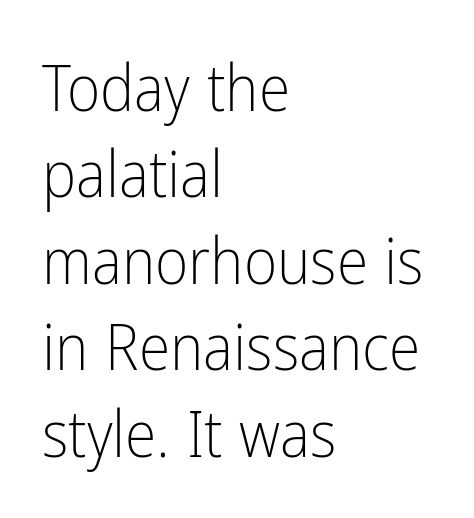
Q: Is the text bold? A: No.
Q: Is the text italic (slanted)? A: No, it is upright.
Q: Is the typeface a serif or a sans-serif typeface? A: Sans-serif.
Q: Is the text underlined? A: No.
Q: How is the paragraph aligned? A: Left-aligned.
Q: Is the spacing between letters normal or unusually wide? A: Normal.
Q: Is the spacing between lines tight, normal or loose? A: Normal.
Q: Width (condensed, normal, or wide)? A: Condensed.
Q: Stroke contrast? A: Low.
Q: x-height? A: Medium.
Q: Monospaced? A: No.
